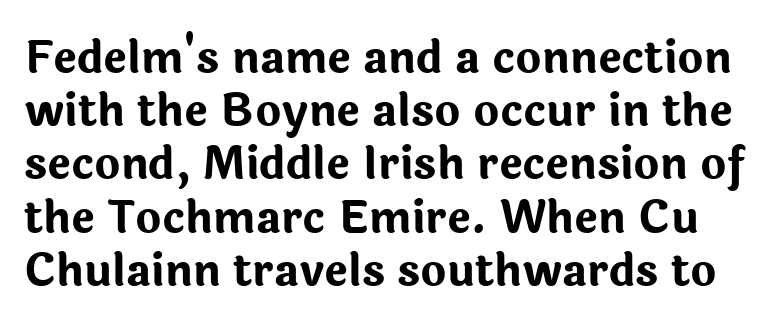
Q: Is the text bold? A: Yes.
Q: Is the text italic (slanted)? A: No, it is upright.
Q: Is the typeface a serif or a sans-serif typeface? A: Sans-serif.
Q: Is the text underlined? A: No.
Q: Is the spacing between letters normal or unusually wide? A: Normal.
Q: Width (condensed, normal, or wide)? A: Normal.
Q: Stroke contrast? A: Low.
Q: x-height? A: Medium.
Q: Monospaced? A: No.
